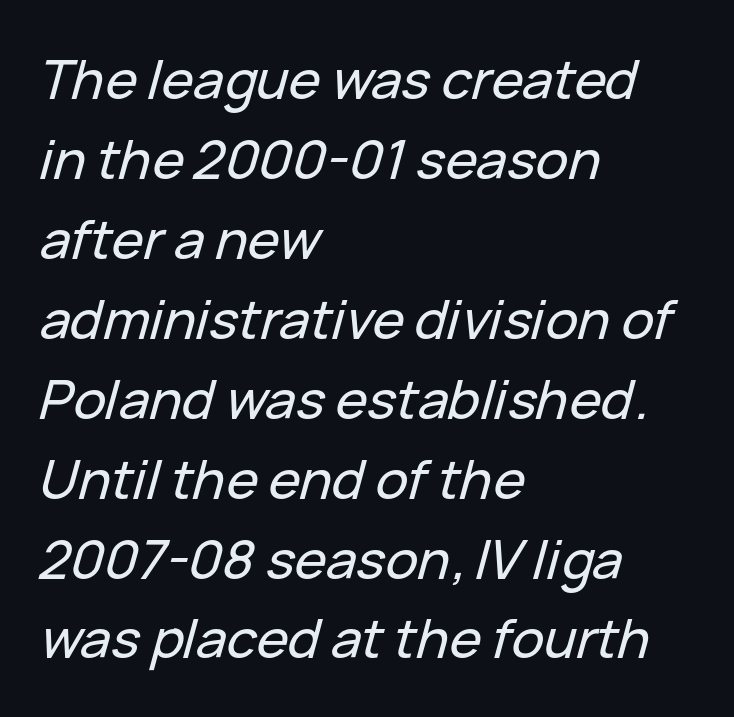
Underlining? Definitely not there. Line starts are locked; line ends wander. The type is set solid horizontally, with unmodified tracking. Normally led — the rows are evenly, conventionally spaced. You could not count columns in this text — the font is proportionally spaced. Posture: slanted.
